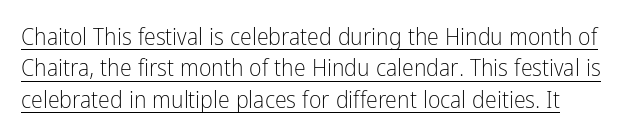
{"italic": "no", "bold": "no", "underline": "yes", "line_spacing": "normal", "line_spacing_ratio": 1.31, "letter_spacing": "normal", "letter_spacing_em": 0.0, "glyph_px": 24}
